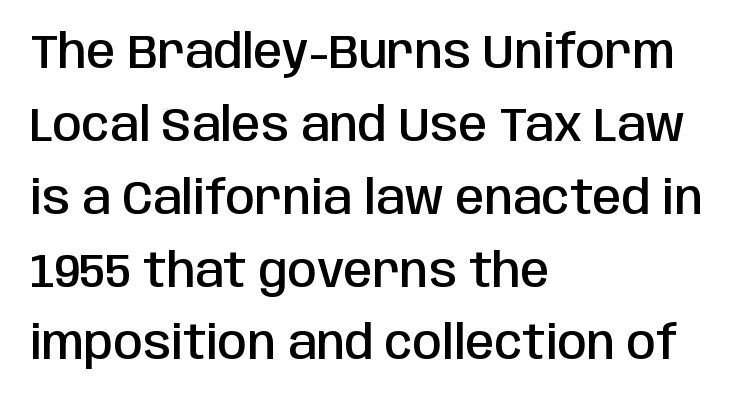
{"serif": "no", "italic": "no", "bold": "semi", "weight": "semibold", "width": "condensed", "stroke_contrast": "low", "x_height": "large", "monospaced": "no", "underline": "no", "align": "left", "line_spacing": "normal", "line_spacing_ratio": 1.55, "letter_spacing": "normal", "letter_spacing_em": 0.0, "glyph_px": 47}
